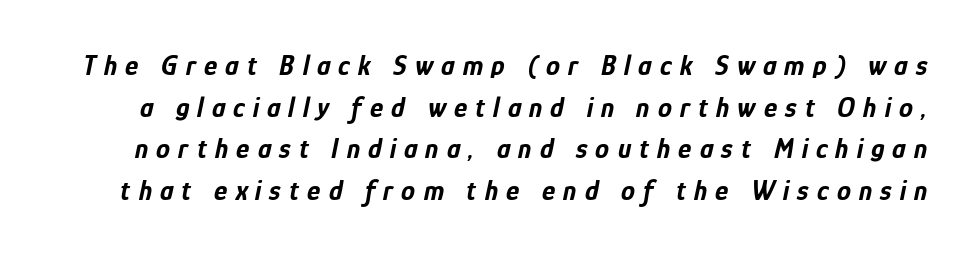
Q: Is the text bold? A: Yes.
Q: Is the text italic (slanted)? A: Yes, it leans right by about 12 degrees.
Q: Is the text underlined? A: No.
Q: Is the spacing between letters normal or unusually wide? A: Unusually wide.
Q: Is the spacing between lines tight, normal or loose? A: Normal.
Q: Width (condensed, normal, or wide)? A: Condensed.
Q: Stroke contrast? A: Low.
Q: x-height? A: Medium.
Q: Monospaced? A: No.
